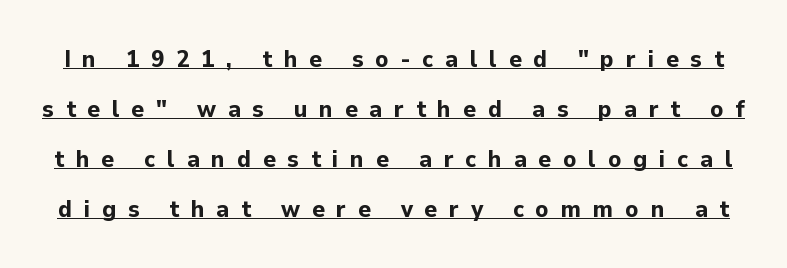
Does the leading feel generous? Absolutely, it's lavish. Its strokes are broad and dark, the hallmark of bold type. The lettering stays uniformly vertical, giving the passage a roman look. The specimen includes a rule beneath the text block's lines.
